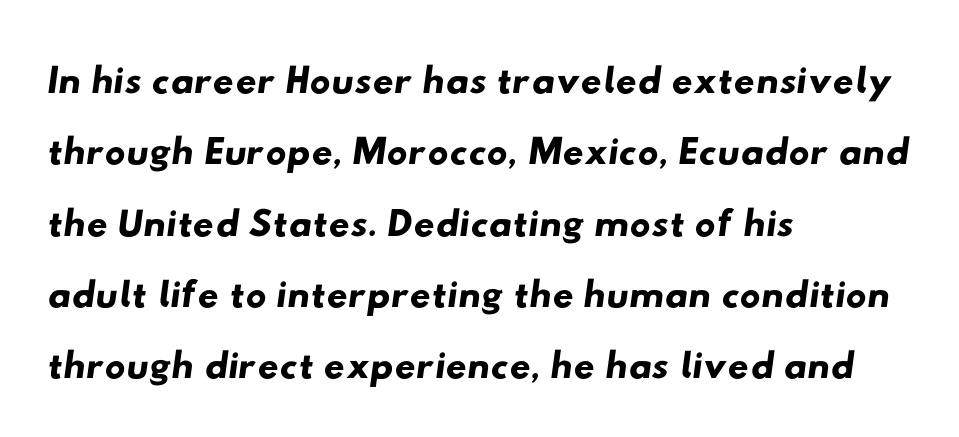
The image shows 58 px wide sans-serif type; set left-aligned, line spacing 1.23x, normal letter spacing, not underlined; low stroke contrast and a small x-height.
